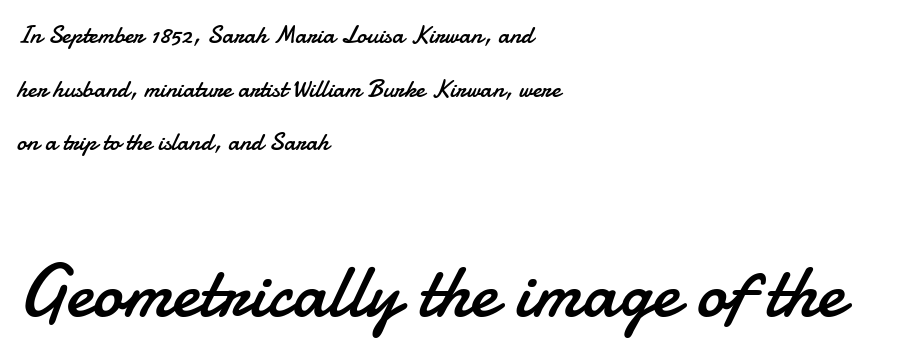
Regarding serifs, this sample does without them. Layout note: lines flush left. Spacing verdict: proportional, widths tailored to each character. The passage shown is not bold in any degree. Descender tails drop into unmarked territory.
